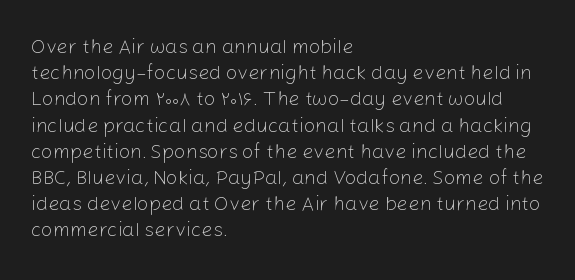
No chunkiness to these letters — they're not bold. Alignment: flush left. Do the letters lean? They stand straight. Horizontal bands of white between lines are of average thickness. Has an underline been added? It has not. Is the letter spacing exaggerated? No — it looks like the ordinary default.
